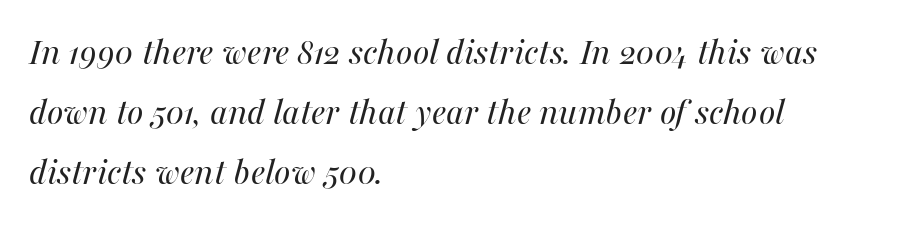
Q: Is the text bold? A: No.
Q: Is the text italic (slanted)? A: Yes, it leans right by about 16 degrees.
Q: Is the text underlined? A: No.
Q: How is the paragraph aligned? A: Left-aligned.
Q: Is the spacing between letters normal or unusually wide? A: Normal.
Q: Is the spacing between lines tight, normal or loose? A: Normal.
Q: Width (condensed, normal, or wide)? A: Normal.
Q: Stroke contrast? A: Medium.
Q: x-height? A: Medium.
Q: Monospaced? A: No.
